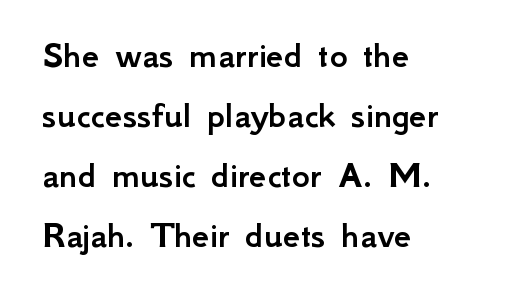
This rendering features lettering with no underline. Note the varied advance widths — an 'i' is clearly narrower than an 'm'. The passage is arranged the way most books set body copy — flush left. If you measured baseline to baseline, you'd find a middling distance.
